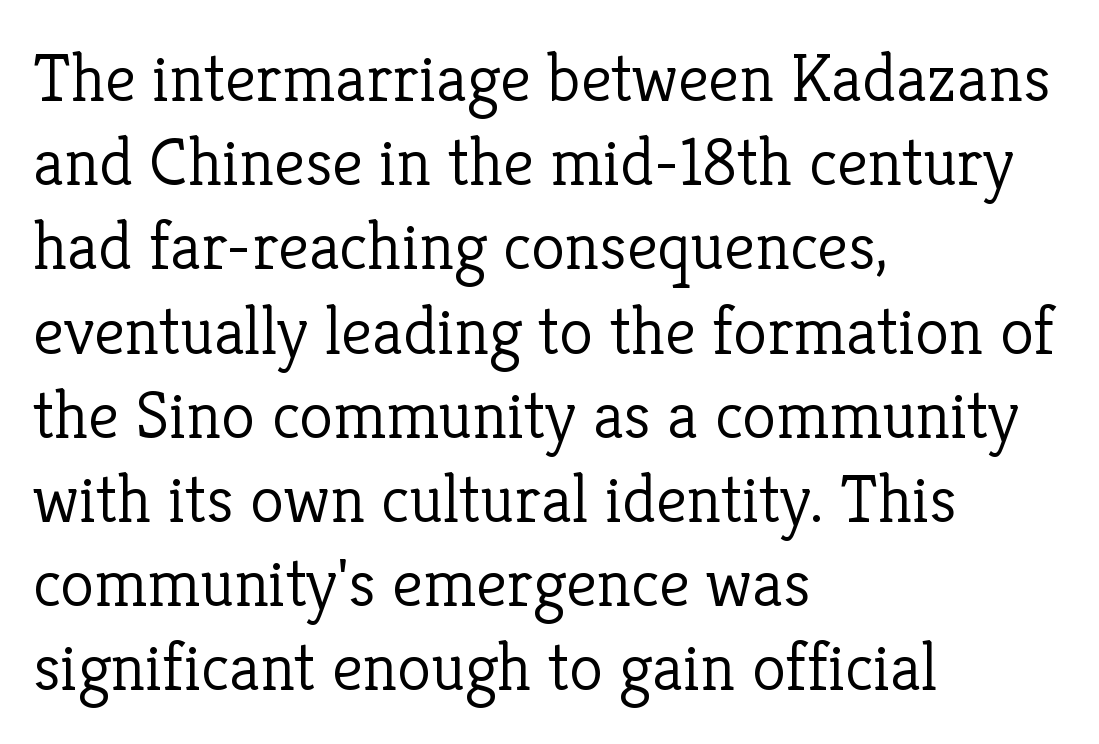
{"serif": "yes", "italic": "no", "bold": "no", "weight": "light", "width": "normal", "stroke_contrast": "low", "x_height": "medium", "monospaced": "no", "underline": "no", "align": "left", "line_spacing_ratio": 1.22, "letter_spacing": "normal", "letter_spacing_em": 0.0, "glyph_px": 69}
